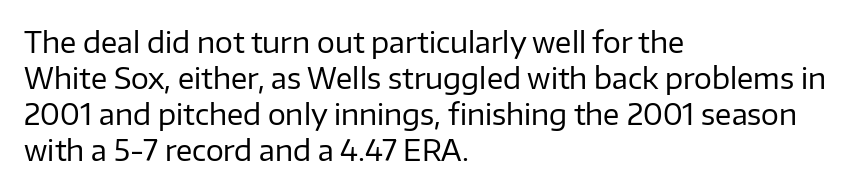
{"serif": "no", "italic": "no", "bold": "no", "weight": "regular", "width": "normal", "stroke_contrast": "low", "x_height": "medium", "monospaced": "no", "underline": "no", "align": "left", "line_spacing": "normal", "line_spacing_ratio": 1.28, "letter_spacing": "normal", "letter_spacing_em": 0.0, "glyph_px": 28}
